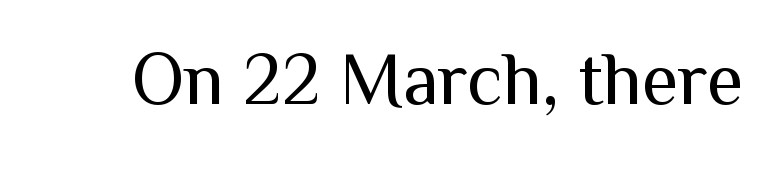
This rendering features lettering with no underline. Unlike italic type, these characters show no tilt at all. Each word holds together tightly as a unit, with standard inter-letter gaps. Ink coverage per letter is moderate at most.
